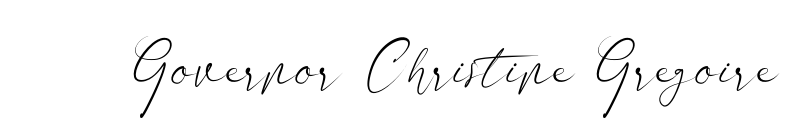
Q: Is the text bold? A: No.
Q: Is the text italic (slanted)? A: Yes.
Q: Is the typeface a serif or a sans-serif typeface? A: Sans-serif.
Q: Is the text underlined? A: No.
Q: Is the spacing between letters normal or unusually wide? A: Normal.
Q: Width (condensed, normal, or wide)? A: Wide.
Q: Stroke contrast? A: Low.
Q: x-height? A: Small.
Q: Monospaced? A: No.
